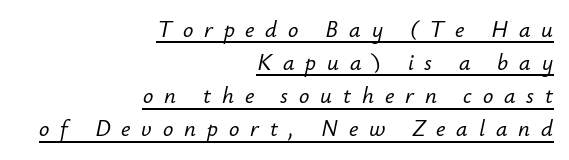
Characters follow at a spacing far wider than the type designer built in. These characters rest on top of a visible drawn line. Interline gaps are of average width in this sample. Layout note: lines flush right. There's an unmistakable incline to the writing here.
